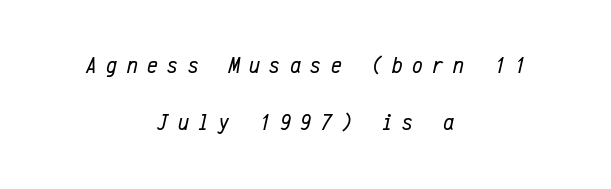
{"italic": "yes", "lean": "right", "slant_degrees": 12, "bold": "no", "underline": "no", "align": "center", "line_spacing": "loose", "line_spacing_ratio": 2.38, "letter_spacing": "wide", "letter_spacing_em": 0.4, "glyph_px": 24}
